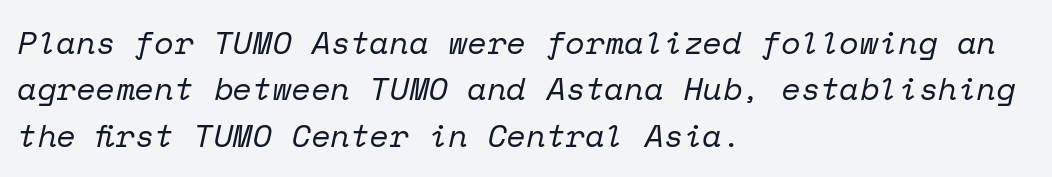
The image shows 32 px regular-weight serif type, italic (leaning right), monospaced; set left-aligned, normal line spacing (1.45x), normal letter spacing, not underlined; low stroke contrast and a medium x-height.
